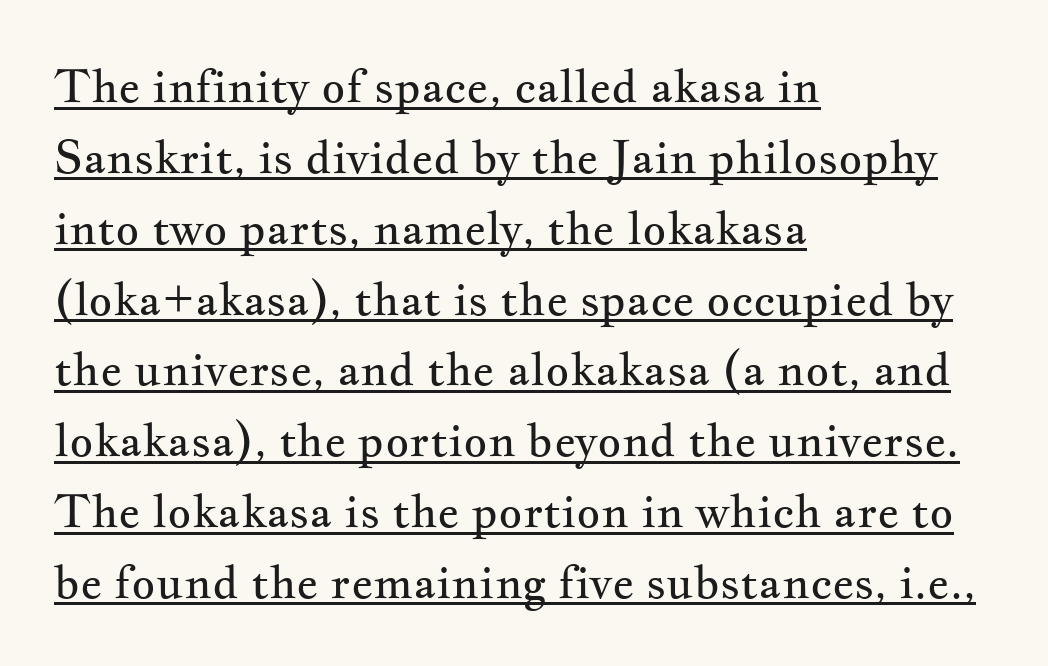
Leftover space on each line is placed entirely after the last word. Do the letters lean? They stand straight. Regular leading. Think of a printed novel: that variable character pitch is what you see here. Looks like someone drew a line under every word here.
